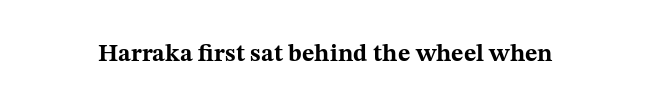
Q: Is the text bold? A: Yes.
Q: Is the text italic (slanted)? A: No, it is upright.
Q: Is the text underlined? A: No.
Q: Is the spacing between letters normal or unusually wide? A: Normal.
